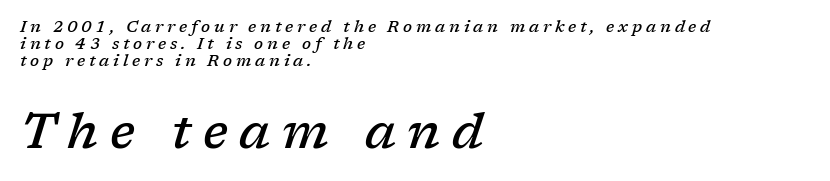
The image shows 49 px semibold serif type, italic (leaning right); set left-aligned, tight line spacing (1.07x), unusually wide letter spacing (+0.24 em), not underlined; the second (bottom) block is 3.06x larger; low stroke contrast and a medium x-height.
